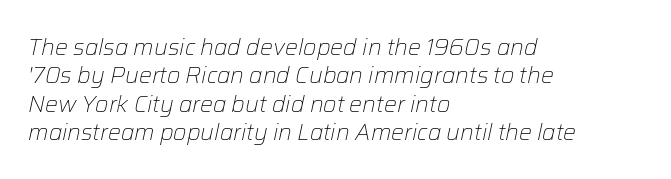
The image shows 23 px text type, italic (leaning right); set left-aligned, line spacing 1.23x, normal letter spacing, not underlined.
